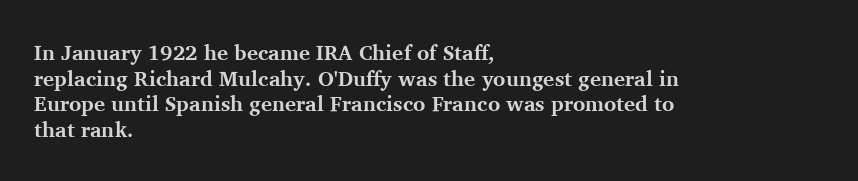
The image shows 21 px bold type, upright; set left-aligned, line spacing 1.22x, normal letter spacing, not underlined.
